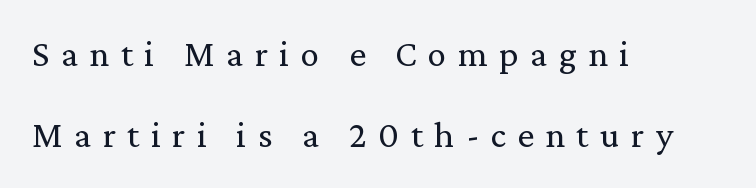
{"serif": "yes", "italic": "no", "bold": "no", "weight": "regular", "width": "normal", "stroke_contrast": "medium", "x_height": "medium", "monospaced": "no", "underline": "no", "align": "left", "line_spacing": "loose", "line_spacing_ratio": 2.19, "letter_spacing": "wide", "letter_spacing_em": 0.31, "glyph_px": 37}
